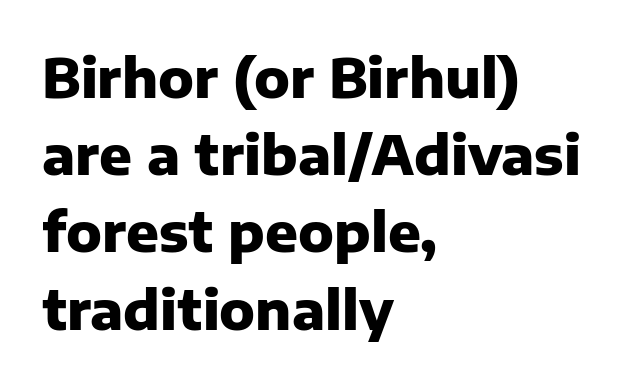
Q: Is the text bold? A: Yes.
Q: Is the text italic (slanted)? A: No, it is upright.
Q: Is the typeface a serif or a sans-serif typeface? A: Sans-serif.
Q: Is the text underlined? A: No.
Q: How is the paragraph aligned? A: Left-aligned.
Q: Is the spacing between letters normal or unusually wide? A: Normal.
Q: Is the spacing between lines tight, normal or loose? A: Normal.
Q: Width (condensed, normal, or wide)? A: Normal.
Q: Stroke contrast? A: Low.
Q: x-height? A: Medium.
Q: Monospaced? A: No.
